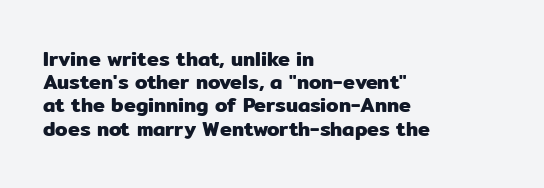
The axis of the letterforms is exactly vertical. The passage is arranged the way most books set body copy — flush left. Standard letterfit; no display-style spreading of the glyphs. Has an underline been added? It has not.
